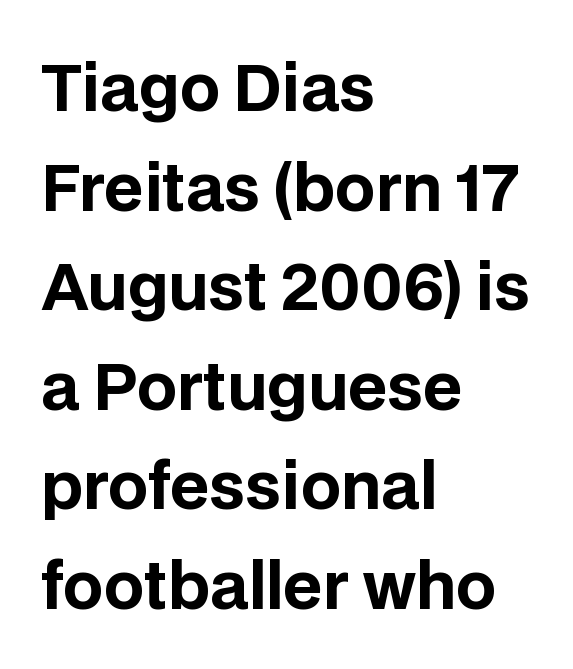
Q: Is the text bold? A: Yes.
Q: Is the text italic (slanted)? A: No, it is upright.
Q: Is the typeface a serif or a sans-serif typeface? A: Sans-serif.
Q: Is the text underlined? A: No.
Q: How is the paragraph aligned? A: Left-aligned.
Q: Is the spacing between letters normal or unusually wide? A: Normal.
Q: Is the spacing between lines tight, normal or loose? A: Normal.
Q: Width (condensed, normal, or wide)? A: Normal.
Q: Stroke contrast? A: Low.
Q: x-height? A: Large.
Q: Monospaced? A: No.
